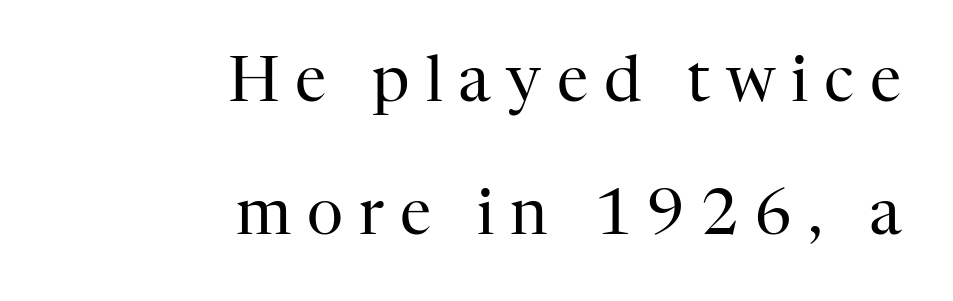
Q: Is the text bold? A: No.
Q: Is the text italic (slanted)? A: No, it is upright.
Q: Is the typeface a serif or a sans-serif typeface? A: Serif.
Q: Is the text underlined? A: No.
Q: How is the paragraph aligned? A: Right-aligned.
Q: Is the spacing between letters normal or unusually wide? A: Unusually wide.
Q: Is the spacing between lines tight, normal or loose? A: Loose.
Q: Width (condensed, normal, or wide)? A: Normal.
Q: Stroke contrast? A: High.
Q: x-height? A: Medium.
Q: Monospaced? A: No.
